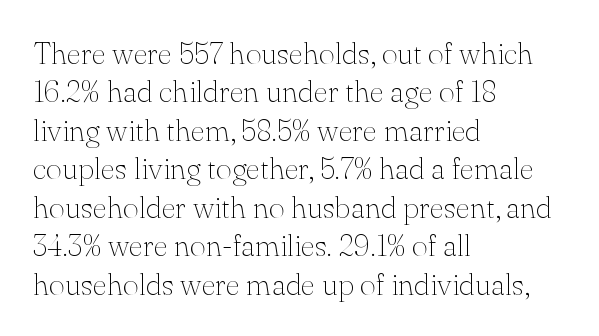
The image shows 31 px thin serif type, upright; set left-aligned, line spacing 1.24x, normal letter spacing, not underlined; medium stroke contrast and a small x-height.
